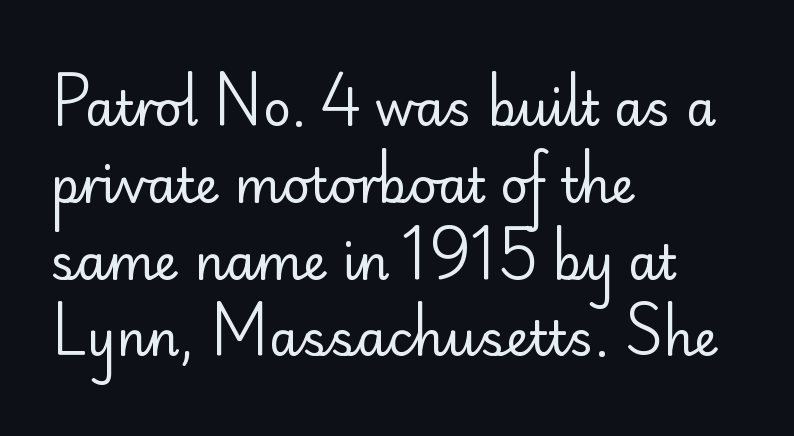
Regular leading. The line texture is even and compact thanks to regular tracking. The area under the type is left untouched. Weight: not bold — regular or lighter. Looks like regular typesetting: each glyph gets only the width it needs. This sample uses an upright cut, with every glyph sitting square on the baseline.
